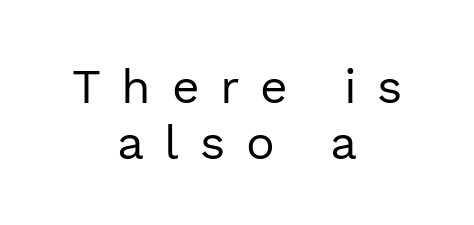
{"serif": "no", "italic": "no", "bold": "no", "weight": "regular", "width": "normal", "x_height": "medium", "monospaced": "no", "underline": "no", "align": "center", "line_spacing_ratio": 1.16, "letter_spacing": "wide", "letter_spacing_em": 0.43, "glyph_px": 48}
